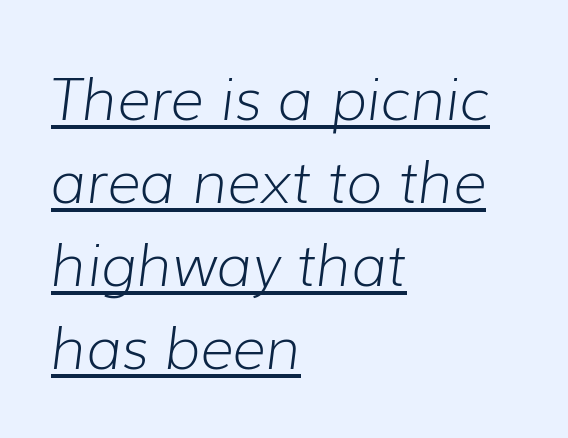
Weight: regular or lighter. This block has exactly the height ordinary leading produces. The letters are slanted; this is an italic face. Tracking value appears to be zero — textbook default spacing. The ragged edge is on the right, which tells us the setting is flush left. Looks like regular typesetting: each glyph gets only the width it needs.
